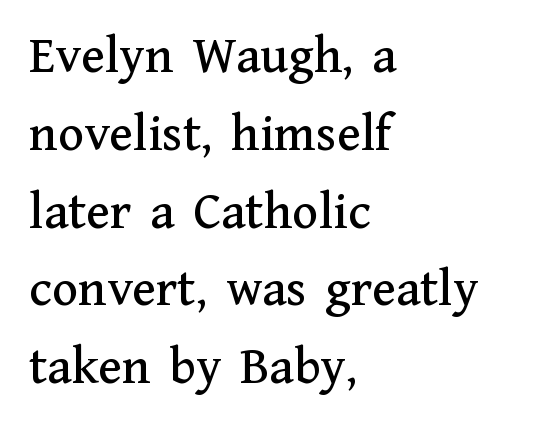
The image shows 54 px serif type, upright; set left-aligned, normal line spacing (1.44x), normal letter spacing, not underlined; medium stroke contrast and a medium x-height.
